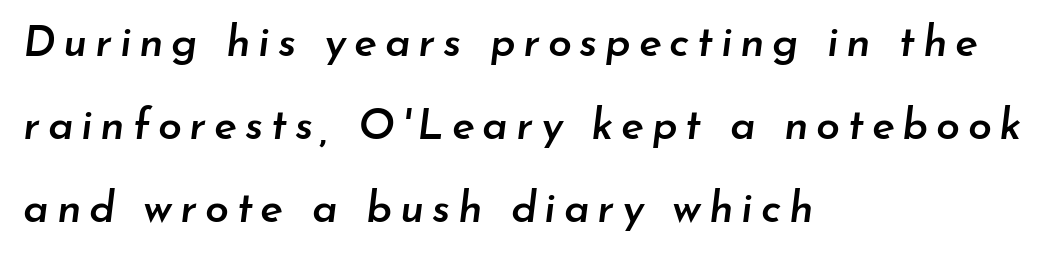
Q: Is the text bold? A: Semi-bold.
Q: Is the text italic (slanted)? A: Yes, it leans right by about 7 degrees.
Q: Is the text underlined? A: No.
Q: How is the paragraph aligned? A: Left-aligned.
Q: Is the spacing between lines tight, normal or loose? A: Loose.
Q: Width (condensed, normal, or wide)? A: Normal.
Q: Stroke contrast? A: Low.
Q: x-height? A: Small.
Q: Monospaced? A: No.
